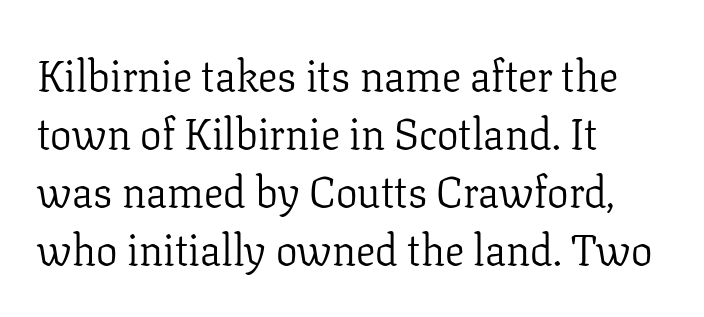
Q: Is the text bold? A: No.
Q: Is the text italic (slanted)? A: No, it is upright.
Q: Is the typeface a serif or a sans-serif typeface? A: Serif.
Q: Is the text underlined? A: No.
Q: How is the paragraph aligned? A: Left-aligned.
Q: Is the spacing between letters normal or unusually wide? A: Normal.
Q: Is the spacing between lines tight, normal or loose? A: Normal.
Q: Width (condensed, normal, or wide)? A: Normal.
Q: Stroke contrast? A: Low.
Q: x-height? A: Medium.
Q: Monospaced? A: No.
